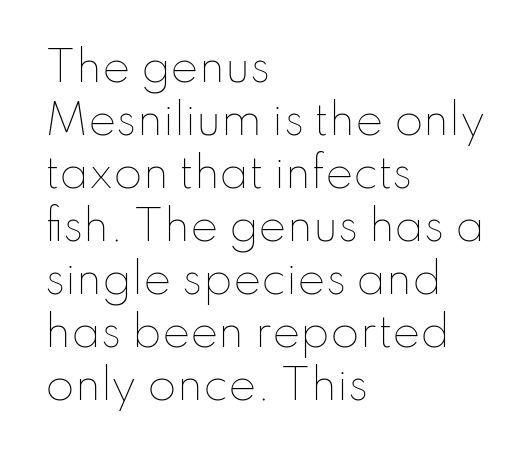
Q: Is the text bold? A: No.
Q: Is the text italic (slanted)? A: No, it is upright.
Q: Is the text underlined? A: No.
Q: How is the paragraph aligned? A: Left-aligned.
Q: Is the spacing between letters normal or unusually wide? A: Normal.
Q: Is the spacing between lines tight, normal or loose? A: Normal.
Q: Width (condensed, normal, or wide)? A: Normal.
Q: Stroke contrast? A: Low.
Q: x-height? A: Small.
Q: Monospaced? A: No.
